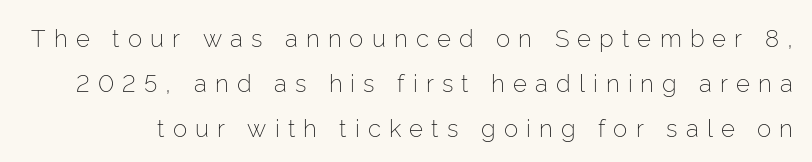
Stem width sits at or under what a default text font uses. Does the lettering tilt? It doesn't — this is upright. Someone cranked the tracking dial way up on this one. Check under the words: just untouched page.
